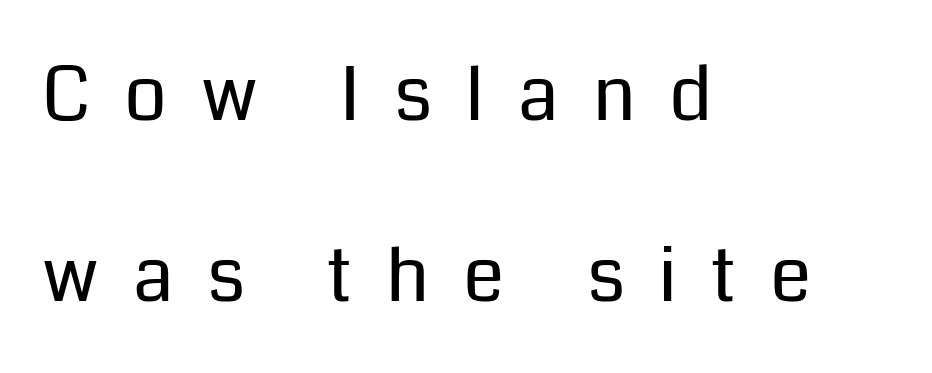
The image shows 75 px regular-weight sans-serif type, upright; set left-aligned, loose line spacing (2.42x), unusually wide letter spacing (+0.45 em), not underlined; low stroke contrast and a medium x-height.
